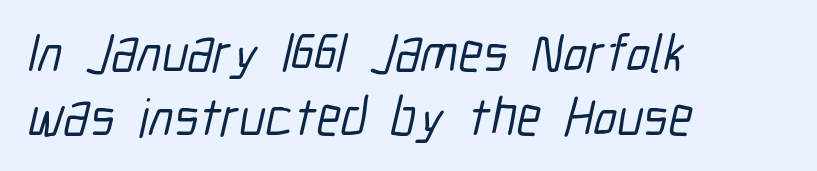
Nobody drew a line under any word here. The glyphs in this specimen are sans serif. Note the varied advance widths — an 'i' is clearly narrower than an 'm'. The text block is weighted toward the left margin, trailing off unevenly rightward.
